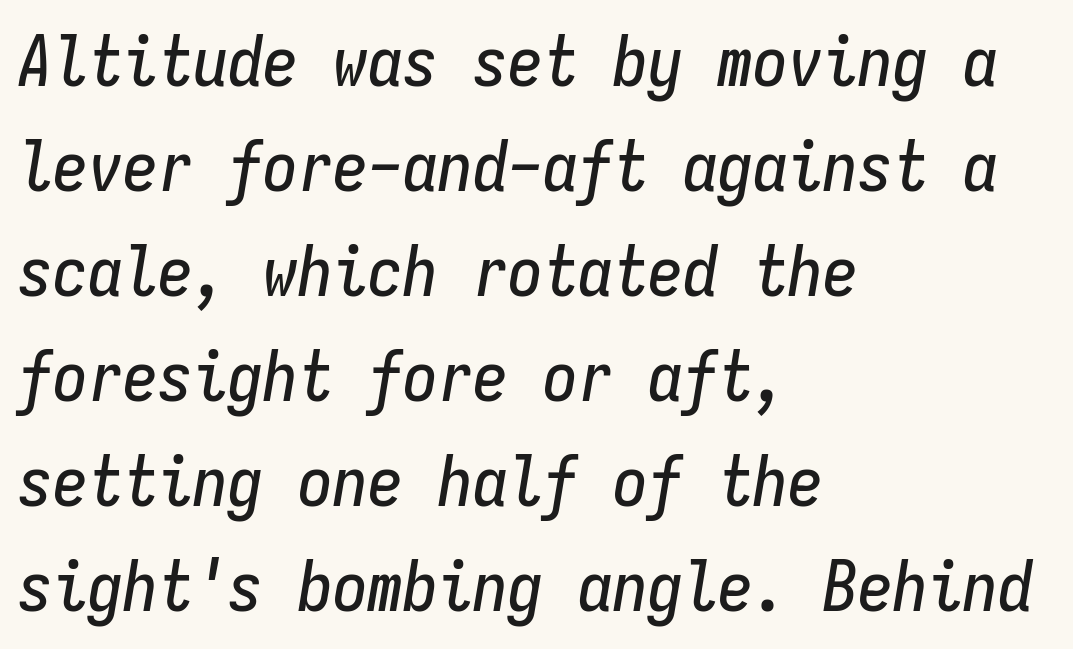
How would I describe the line gaps? Plain and ordinary. Does the lettering tilt? It does — this is italic. Honestly, the letter spacing is just normal — you wouldn't notice it. This sample is left-justified, so line endings fall wherever the words run out. Is this a fixed-width face? Yes — each glyph sits in an identical cell. Only glyphs here, with clear space below each row.
